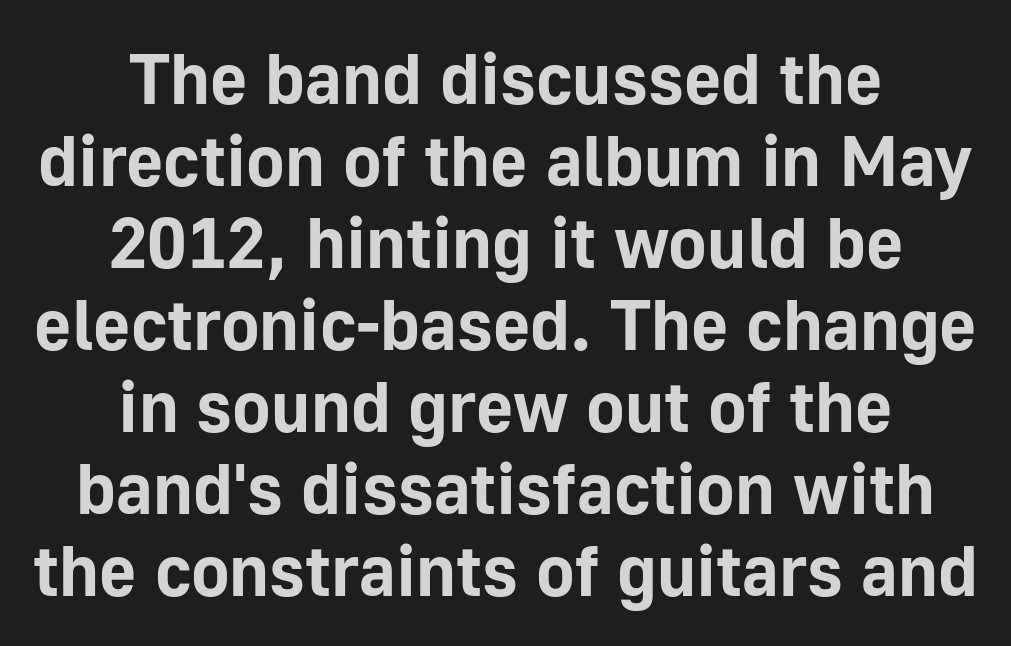
{"serif": "no", "italic": "no", "bold": "yes", "weight": "bold", "width": "normal", "stroke_contrast": "low", "x_height": "medium", "monospaced": "no", "underline": "no", "align": "center", "line_spacing": "tight", "line_spacing_ratio": 1.14, "letter_spacing": "normal", "letter_spacing_em": 0.0, "glyph_px": 72}
